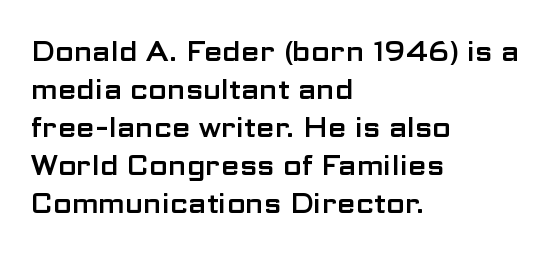
{"italic": "no", "underline": "no", "align": "left", "line_spacing": "normal", "line_spacing_ratio": 1.41, "letter_spacing": "normal", "letter_spacing_em": 0.0, "glyph_px": 27}
